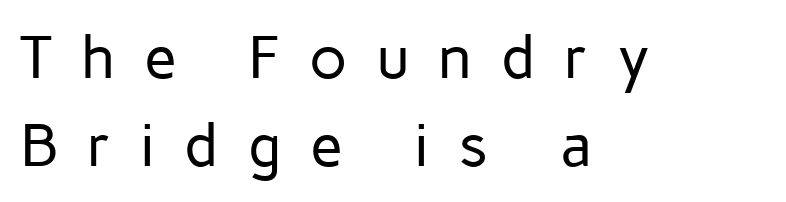
A classic flush-left, rag-right setting is used for this passage. The passage shown is typed in a proportional face where columns would drift. No feet cap the strokes, marking this as sans-serif type. Any mark beneath the type? The region is blank. The rendering inserts visible extra space after every character. The letters stand straight up with perfectly vertical stems.
